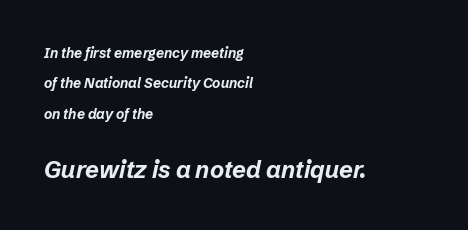
The image shows 24 px bold type, italic (leaning right); set left-aligned, loose line spacing (2.17x), normal letter spacing, not underlined; the second (bottom) block is 1.71x larger.
